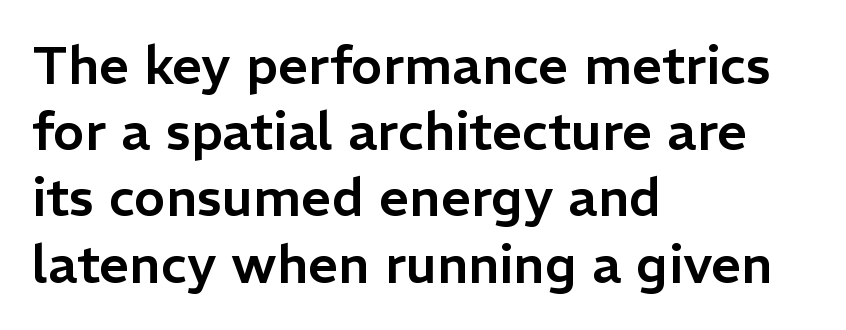
{"serif": "no", "italic": "no", "width": "normal", "stroke_contrast": "low", "x_height": "medium", "monospaced": "no", "underline": "no", "align": "left", "line_spacing": "normal", "line_spacing_ratio": 1.25, "letter_spacing": "normal", "letter_spacing_em": 0.0, "glyph_px": 53}
